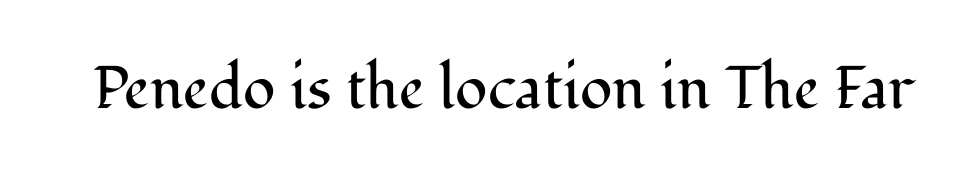
The image shows 60 px regular-weight serif type, upright; set normal letter spacing, not underlined; medium stroke contrast and a medium x-height.
